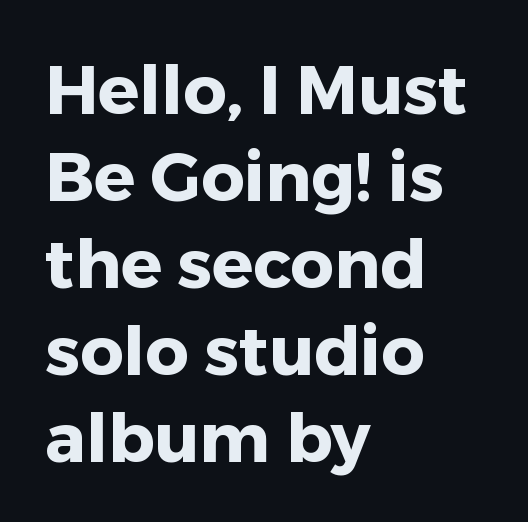
{"serif": "no", "italic": "no", "bold": "yes", "weight": "heavy", "width": "normal", "stroke_contrast": "low", "x_height": "medium", "monospaced": "no", "underline": "no", "align": "left", "line_spacing": "normal", "line_spacing_ratio": 1.28, "letter_spacing": "normal", "letter_spacing_em": 0.0, "glyph_px": 68}
